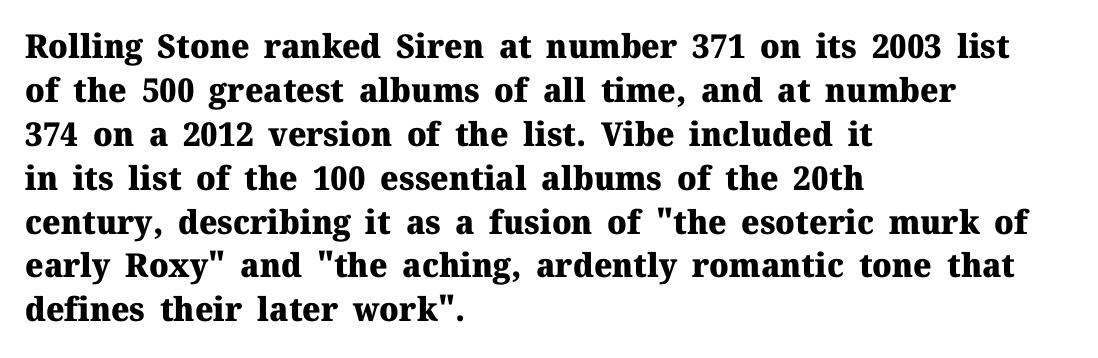
The image shows 33 px heavy serif type, upright; set left-aligned, normal line spacing (1.33x), normal letter spacing, not underlined; medium stroke contrast and a medium x-height.
